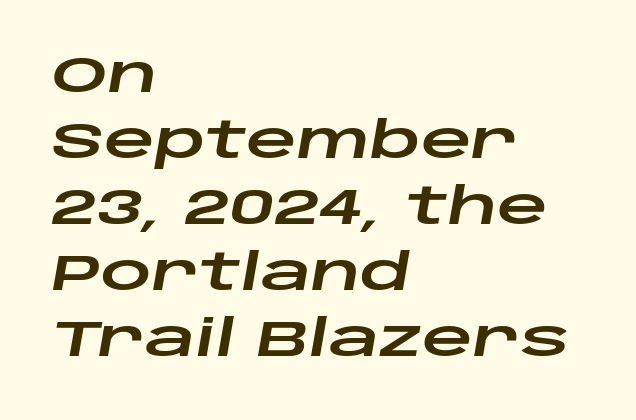
The image shows 50 px wide type, italic (leaning right); set left-aligned, normal line spacing (1.32x), normal letter spacing, not underlined; low stroke contrast and a large x-height.
